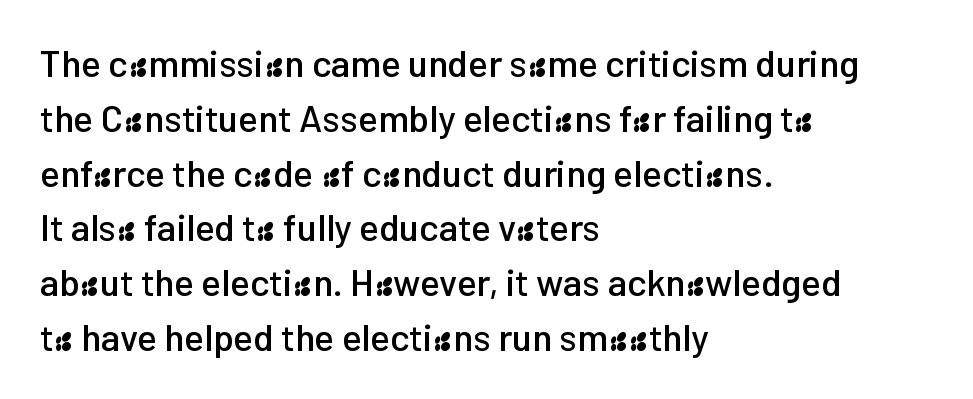
This rendering employs a face without finishing strokes, i.e., a sans-serif. The face used here is rendered with its standard letterfit. In CSS terms this would be text-align: left. Ascenders rise straight up at ninety degrees.
